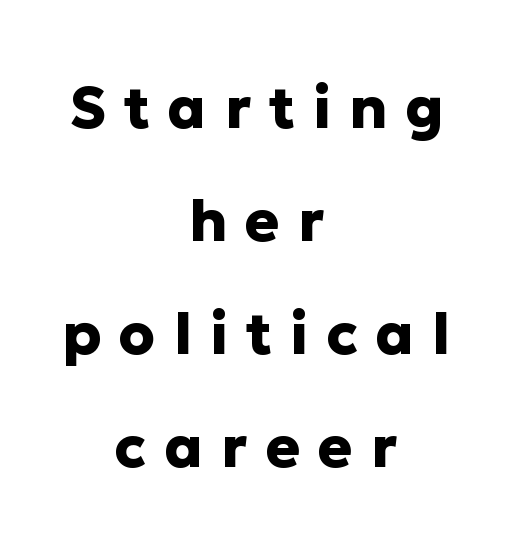
Q: Is the text bold? A: Yes.
Q: Is the text italic (slanted)? A: No, it is upright.
Q: Is the typeface a serif or a sans-serif typeface? A: Sans-serif.
Q: Is the text underlined? A: No.
Q: How is the paragraph aligned? A: Centered.
Q: Is the spacing between letters normal or unusually wide? A: Unusually wide.
Q: Is the spacing between lines tight, normal or loose? A: Loose.
Q: Width (condensed, normal, or wide)? A: Normal.
Q: Stroke contrast? A: Low.
Q: x-height? A: Medium.
Q: Monospaced? A: No.
